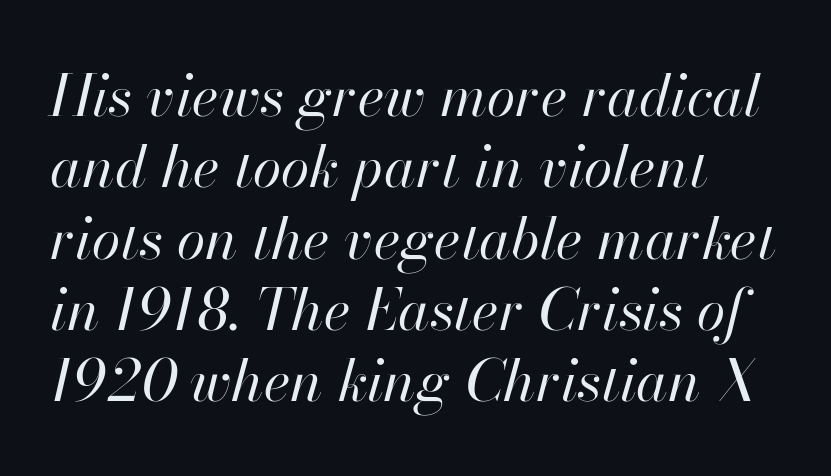
Q: Is the text bold? A: No.
Q: Is the text italic (slanted)? A: Yes, it leans right by about 13 degrees.
Q: Is the text underlined? A: No.
Q: How is the paragraph aligned? A: Left-aligned.
Q: Is the spacing between letters normal or unusually wide? A: Normal.
Q: Width (condensed, normal, or wide)? A: Normal.
Q: Stroke contrast? A: High.
Q: x-height? A: Small.
Q: Monospaced? A: No.
